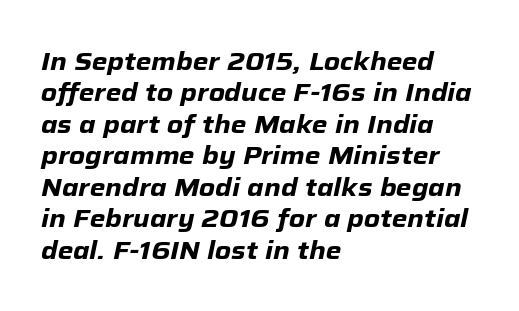
{"italic": "yes", "lean": "right", "slant_degrees": 12, "bold": "yes", "underline": "no", "align": "left", "line_spacing": "normal", "line_spacing_ratio": 1.26, "letter_spacing": "normal", "letter_spacing_em": 0.0, "glyph_px": 25}
